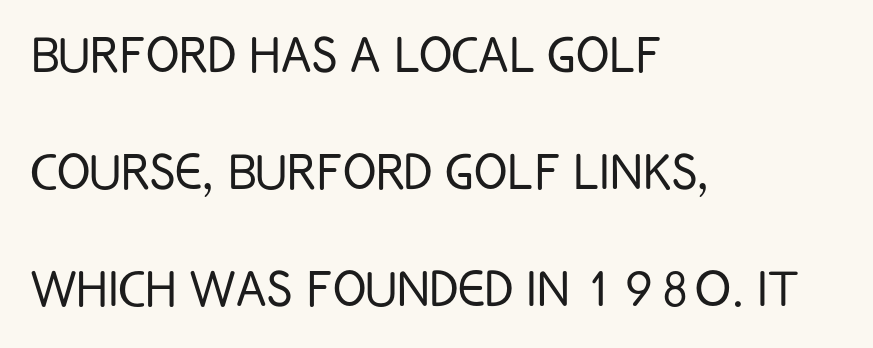
Q: Is the text bold? A: No.
Q: Is the text italic (slanted)? A: No, it is upright.
Q: Is the typeface a serif or a sans-serif typeface? A: Sans-serif.
Q: Is the text underlined? A: No.
Q: How is the paragraph aligned? A: Left-aligned.
Q: Is the spacing between letters normal or unusually wide? A: Normal.
Q: Width (condensed, normal, or wide)? A: Condensed.
Q: Stroke contrast? A: Low.
Q: x-height? A: Large.
Q: Monospaced? A: No.
